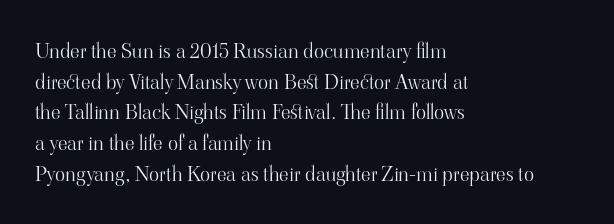
The strip under each line holds only bare page. The lines in this sample share a left origin and differ only in where they stop. The block of text has a typical density, with ordinary space between rows. A typesetter would call this zero additional tracking. Each stroke keeps to a modest, everyday thickness or less. Style check: upright.
